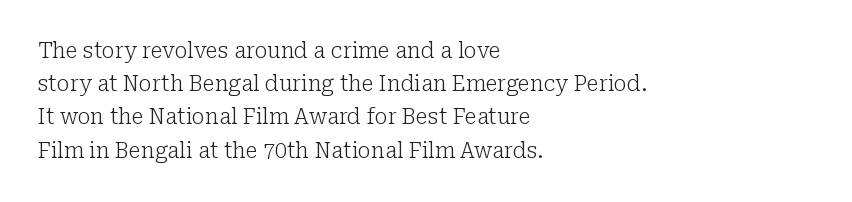
Q: Is the text bold? A: No.
Q: Is the text italic (slanted)? A: No, it is upright.
Q: Is the text underlined? A: No.
Q: How is the paragraph aligned? A: Left-aligned.
Q: Is the spacing between letters normal or unusually wide? A: Normal.
Q: Is the spacing between lines tight, normal or loose? A: Normal.
